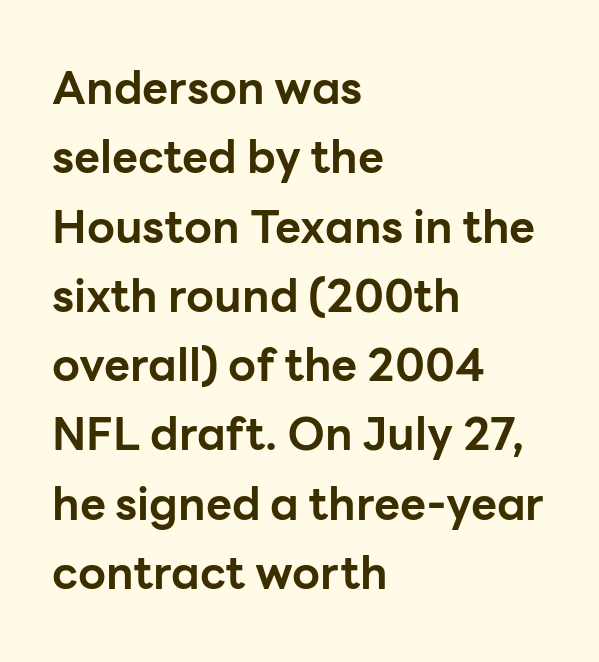
The image shows 45 px bold sans-serif type, upright; set left-aligned, normal line spacing (1.54x), normal letter spacing, not underlined; low stroke contrast and a medium x-height.
